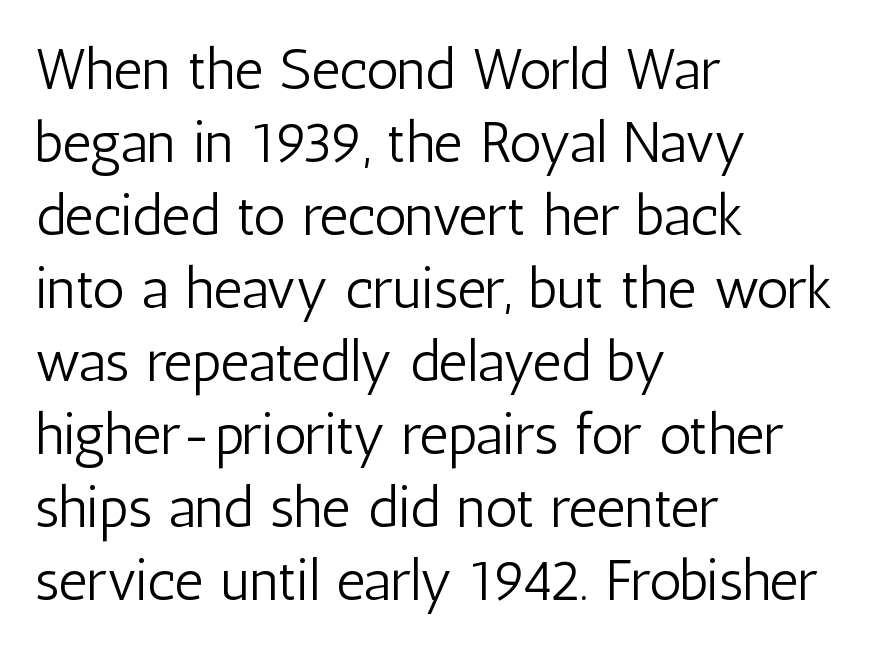
How would I describe the line gaps? Plain and ordinary. Look at the tracking — it's just the regular setting, nothing added. The passage shown is typed in a proportional face where columns would drift. A quiet, ordinary-to-light weight characterises the typeface.
